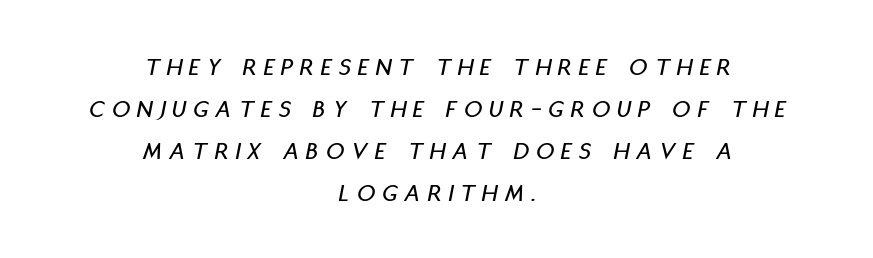
{"italic": "yes", "lean": "right", "slant_degrees": 11, "underline": "no", "align": "center", "line_spacing": "normal", "line_spacing_ratio": 1.68, "letter_spacing": "wide", "letter_spacing_em": 0.3, "glyph_px": 25}
